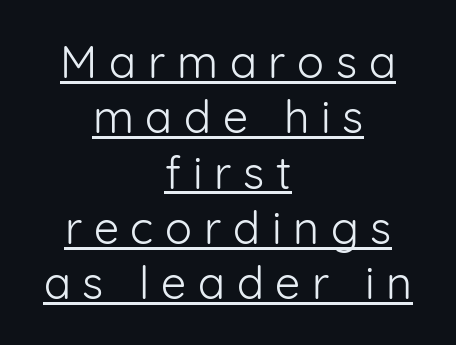
The image shows 45 px light sans-serif type, upright; set centered, line spacing 1.23x, unusually wide letter spacing (+0.26 em), underlined; low stroke contrast and a medium x-height.
